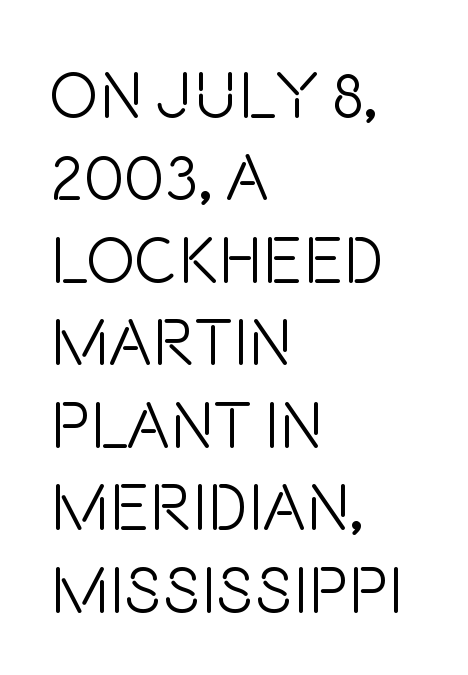
Q: Is the text bold? A: No.
Q: Is the text italic (slanted)? A: No, it is upright.
Q: Is the typeface a serif or a sans-serif typeface? A: Sans-serif.
Q: Is the text underlined? A: No.
Q: How is the paragraph aligned? A: Left-aligned.
Q: Is the spacing between letters normal or unusually wide? A: Normal.
Q: Is the spacing between lines tight, normal or loose? A: Normal.
Q: Width (condensed, normal, or wide)? A: Condensed.
Q: Stroke contrast? A: Low.
Q: x-height? A: Large.
Q: Monospaced? A: No.
